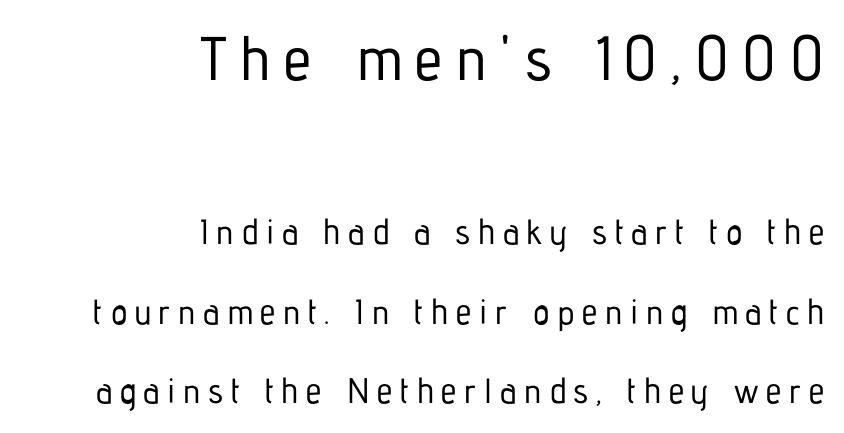
{"serif": "no", "italic": "no", "width": "condensed", "stroke_contrast": "low", "x_height": "medium", "monospaced": "no", "underline": "no", "align": "right", "line_spacing": "loose", "line_spacing_ratio": 2.27, "letter_spacing": "wide", "letter_spacing_em": 0.22, "larger_block": "first", "size_ratio": 1.77, "glyph_px": 62}
